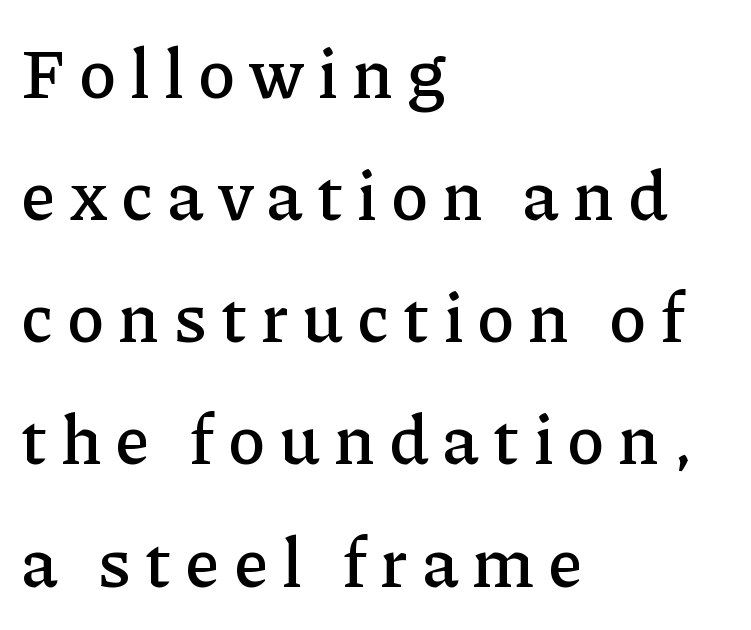
The image shows 69 px serif type, upright; set left-aligned, line spacing 1.77x, unusually wide letter spacing (+0.2 em), not underlined; low stroke contrast and a medium x-height.
